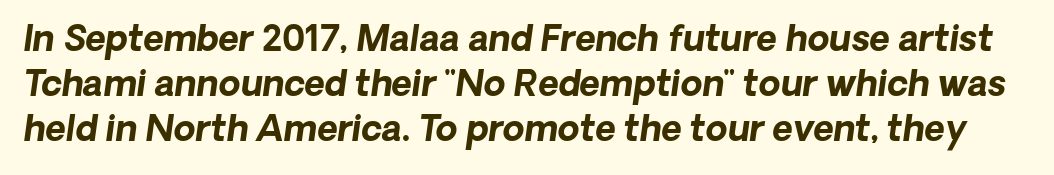
The image shows 35 px bold type, italic (leaning right); set normal line spacing (1.29x), normal letter spacing, not underlined; low stroke contrast and a medium x-height.
